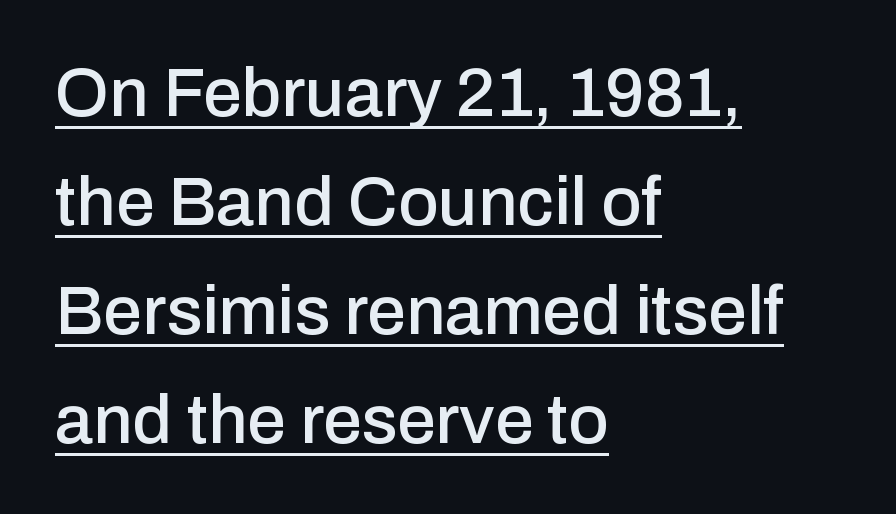
{"serif": "no", "italic": "no", "width": "normal", "stroke_contrast": "low", "x_height": "medium", "monospaced": "no", "underline": "yes", "align": "left", "line_spacing": "normal", "line_spacing_ratio": 1.58, "letter_spacing": "normal", "letter_spacing_em": 0.0, "glyph_px": 69}
